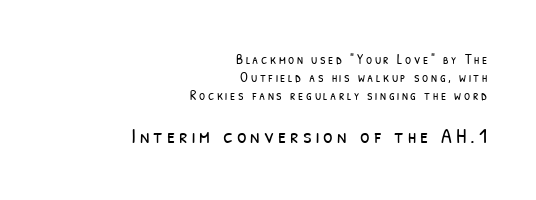
You get the small type first, then a jump to larger type. The lines in this sample share a right terminus and differ only in where they begin. No extra ink here — the face is not bold. Lines of text with bare space underneath. A typesetter would call this leading conventional body-copy spacing.
